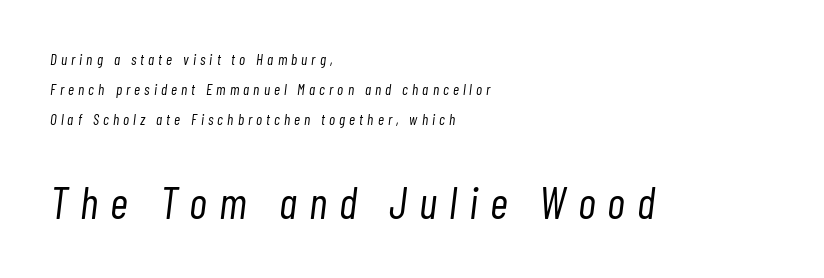
The image shows 44 px light, condensed type, italic (leaning right); set left-aligned, loose line spacing (1.99x), unusually wide letter spacing (+0.27 em), not underlined; the second (bottom) block is 2.93x larger; low stroke contrast and a medium x-height.
